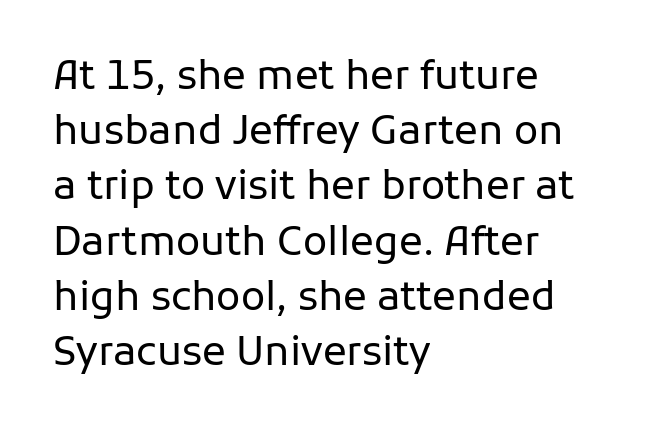
The image shows 40 px regular-weight sans-serif type, upright; set left-aligned, normal line spacing (1.38x), normal letter spacing, not underlined; low stroke contrast and a medium x-height.
